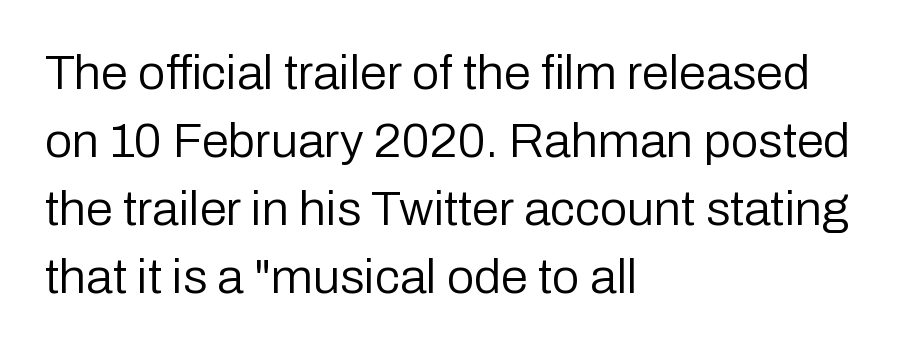
The image shows 49 px regular-weight sans-serif type, upright; set left-aligned, normal line spacing (1.39x), normal letter spacing, not underlined; low stroke contrast and a medium x-height.
